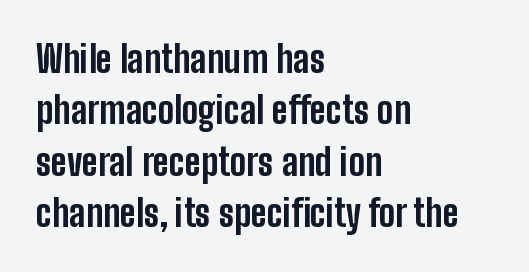
The image shows 37 px bold, condensed sans-serif type, upright; set left-aligned, normal line spacing (1.39x), normal letter spacing, not underlined; low stroke contrast and a medium x-height.
